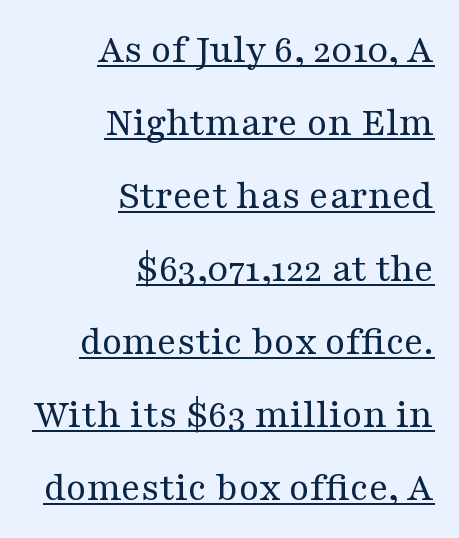
{"serif": "yes", "italic": "no", "bold": "no", "weight": "regular", "width": "wide", "stroke_contrast": "medium", "x_height": "medium", "monospaced": "no", "underline": "yes", "align": "right", "line_spacing_ratio": 1.78, "letter_spacing": "normal", "letter_spacing_em": 0.0, "glyph_px": 41}
